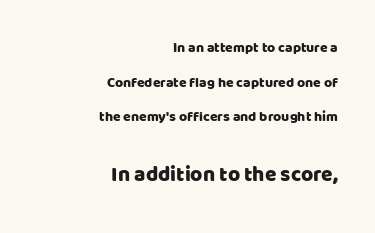
Q: Is the text italic (slanted)? A: No, it is upright.
Q: Is the text underlined? A: No.
Q: How is the paragraph aligned? A: Right-aligned.
Q: Is the spacing between letters normal or unusually wide? A: Normal.
Q: Is the spacing between lines tight, normal or loose? A: Loose.
Q: Which block of text is set in a larger size, the first (top) or the second (bottom)? A: The second (bottom) one.
